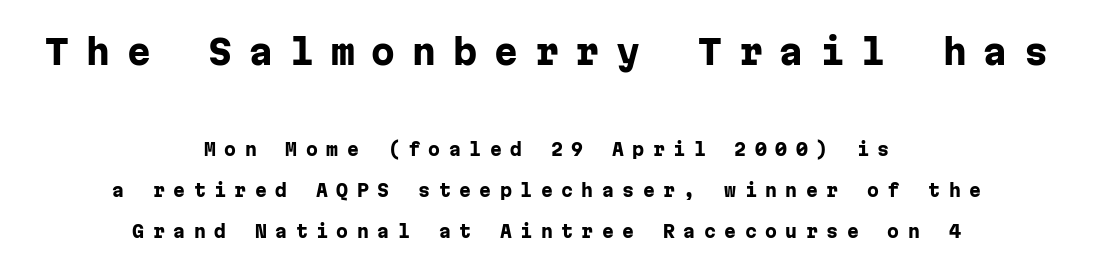
{"serif": "no", "italic": "no", "bold": "yes", "weight": "heavy", "width": "normal", "stroke_contrast": "low", "x_height": "medium", "monospaced": "yes", "underline": "no", "align": "center", "line_spacing": "loose", "line_spacing_ratio": 2.39, "letter_spacing": "wide", "letter_spacing_em": 0.5, "larger_block": "first", "size_ratio": 2.0, "glyph_px": 34}
